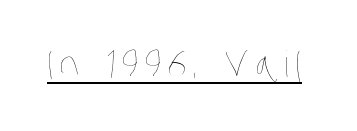
The image shows 36 px thin, condensed type; set underlined; low stroke contrast and a large x-height.
